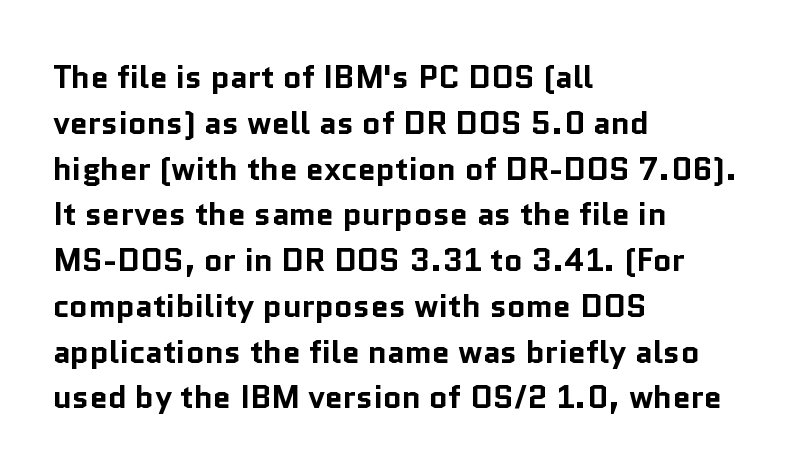
The image shows 32 px bold sans-serif type, upright; set left-aligned, normal line spacing (1.43x), normal letter spacing, not underlined; low stroke contrast and a medium x-height.
